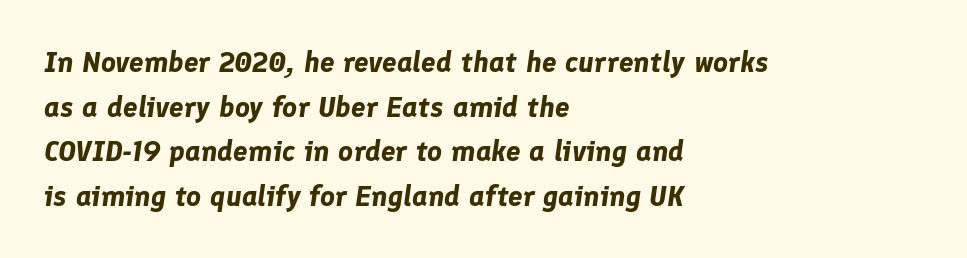
{"italic": "yes", "lean": "right", "slant_degrees": 8, "bold": "yes", "weight": "bold", "width": "normal", "stroke_contrast": "low", "x_height": "medium", "monospaced": "no", "underline": "no", "align": "left", "line_spacing": "normal", "line_spacing_ratio": 1.54, "letter_spacing": "normal", "letter_spacing_em": 0.0, "glyph_px": 29}
